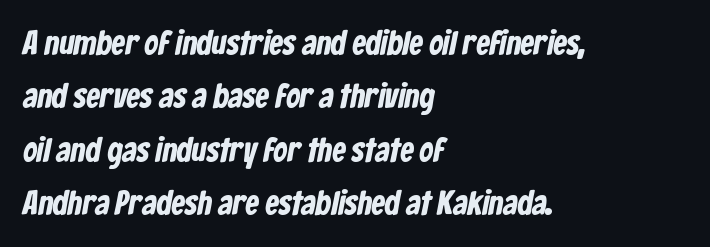
The image shows 34 px bold, condensed sans-serif type; set left-aligned, normal line spacing (1.57x), normal letter spacing, not underlined; low stroke contrast and a medium x-height.
